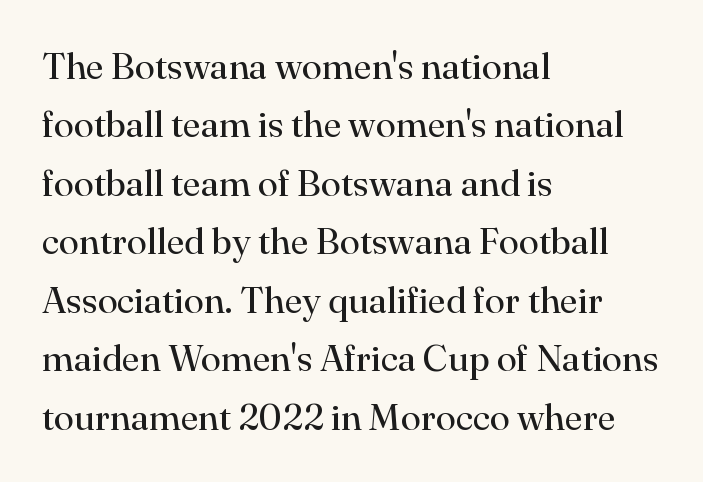
{"serif": "yes", "italic": "no", "bold": "no", "weight": "regular", "width": "normal", "stroke_contrast": "high", "x_height": "small", "monospaced": "no", "underline": "no", "align": "left", "line_spacing": "normal", "line_spacing_ratio": 1.58, "letter_spacing": "normal", "letter_spacing_em": 0.0, "glyph_px": 37}
